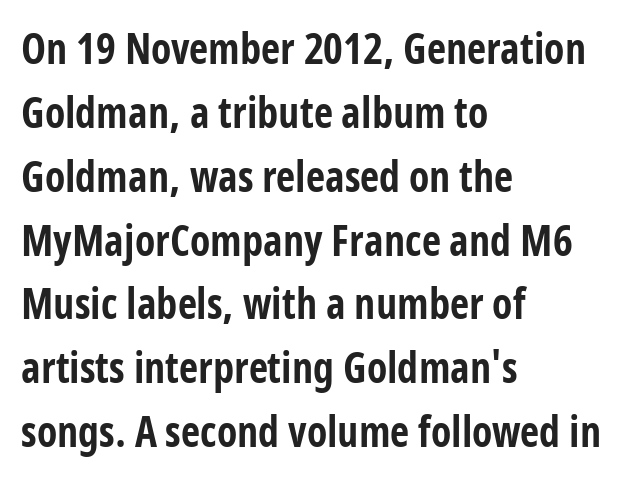
{"serif": "no", "italic": "no", "bold": "yes", "weight": "bold", "width": "condensed", "stroke_contrast": "low", "x_height": "medium", "monospaced": "no", "underline": "no", "align": "left", "line_spacing": "normal", "line_spacing_ratio": 1.52, "letter_spacing": "normal", "letter_spacing_em": 0.0, "glyph_px": 42}
